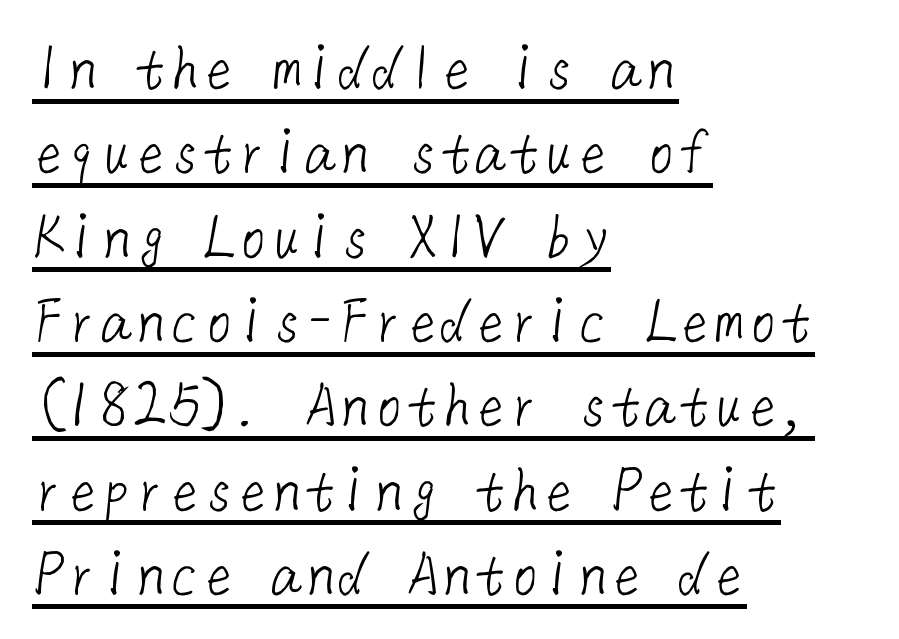
Q: Is the text bold? A: No.
Q: Is the typeface a serif or a sans-serif typeface? A: Sans-serif.
Q: Is the text underlined? A: Yes.
Q: How is the paragraph aligned? A: Left-aligned.
Q: Is the spacing between letters normal or unusually wide? A: Normal.
Q: Width (condensed, normal, or wide)? A: Normal.
Q: Stroke contrast? A: Low.
Q: x-height? A: Medium.
